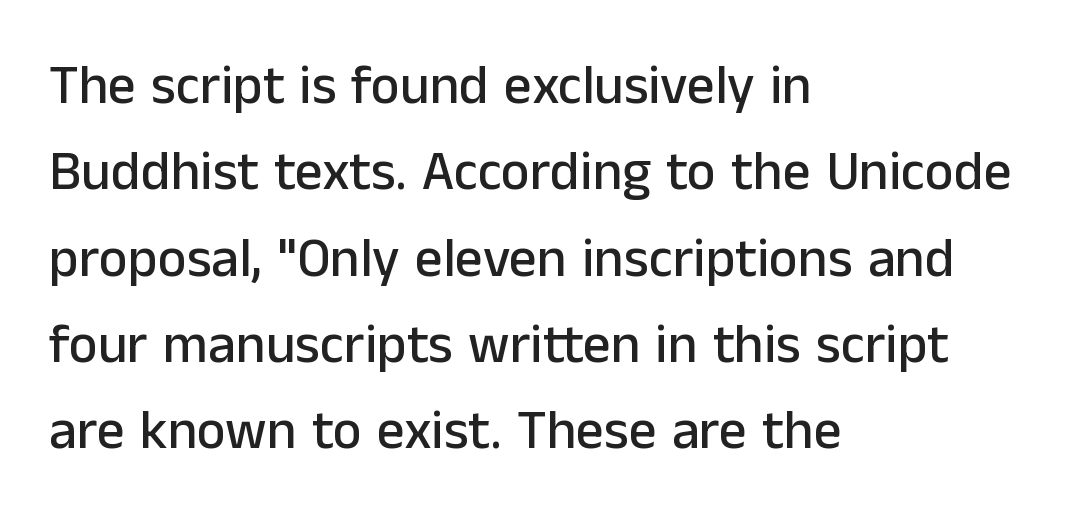
{"serif": "no", "italic": "no", "width": "normal", "stroke_contrast": "low", "x_height": "medium", "monospaced": "no", "underline": "no", "align": "left", "line_spacing": "normal", "line_spacing_ratio": 1.57, "letter_spacing": "normal", "letter_spacing_em": 0.0, "glyph_px": 55}
